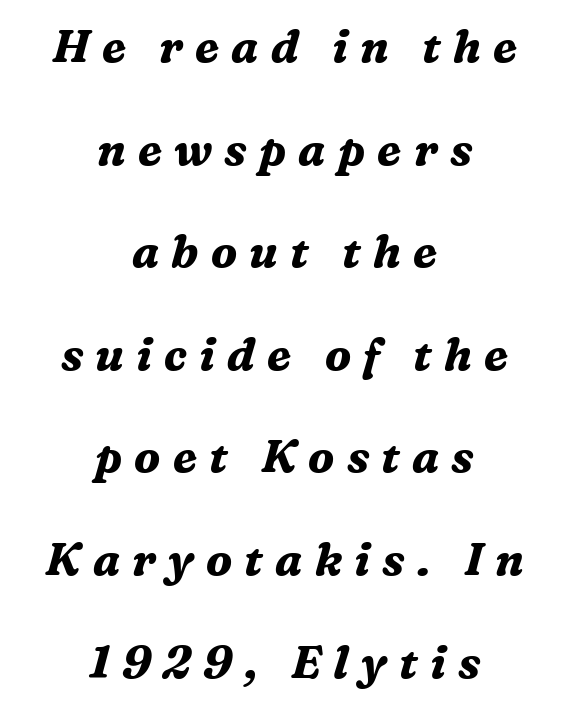
Q: Is the text bold? A: Yes.
Q: Is the text italic (slanted)? A: Yes, it leans right by about 16 degrees.
Q: Is the typeface a serif or a sans-serif typeface? A: Serif.
Q: Is the text underlined? A: No.
Q: How is the paragraph aligned? A: Centered.
Q: Is the spacing between letters normal or unusually wide? A: Unusually wide.
Q: Is the spacing between lines tight, normal or loose? A: Loose.
Q: Width (condensed, normal, or wide)? A: Normal.
Q: Stroke contrast? A: Medium.
Q: x-height? A: Medium.
Q: Monospaced? A: No.
